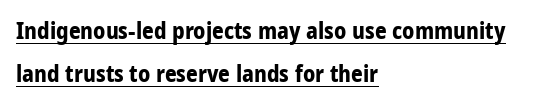
Q: Is the text bold? A: Yes.
Q: Is the text italic (slanted)? A: No, it is upright.
Q: Is the text underlined? A: Yes.
Q: How is the paragraph aligned? A: Left-aligned.
Q: Is the spacing between letters normal or unusually wide? A: Normal.
